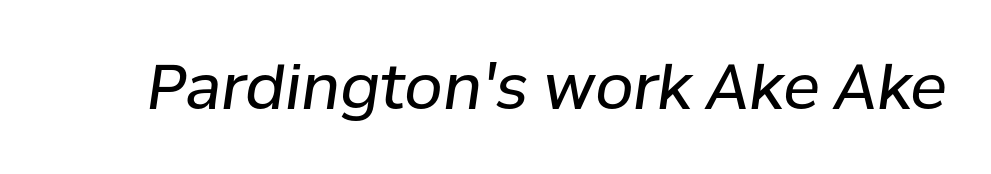
The image shows 62 px regular-weight type, italic (leaning right); set normal letter spacing, not underlined; low stroke contrast and a medium x-height.
